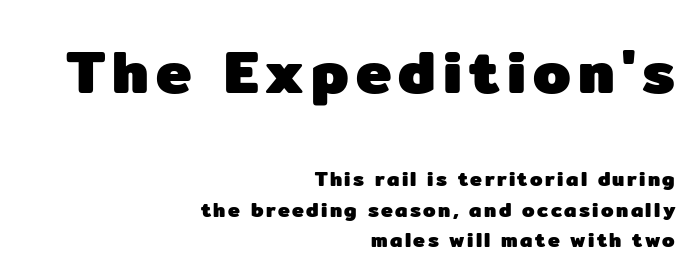
The image shows 60 px heavy sans-serif type, upright; set right-aligned, normal line spacing (1.52x), not underlined; the first (top) block is 3.0x larger; low stroke contrast and a medium x-height.
